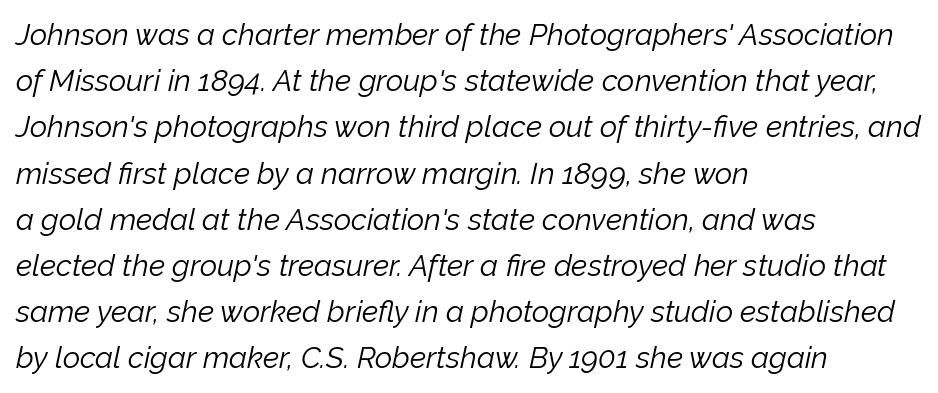
The image shows 30 px light type, italic (leaning right); set left-aligned, normal line spacing (1.54x), normal letter spacing, not underlined; low stroke contrast and a medium x-height.
